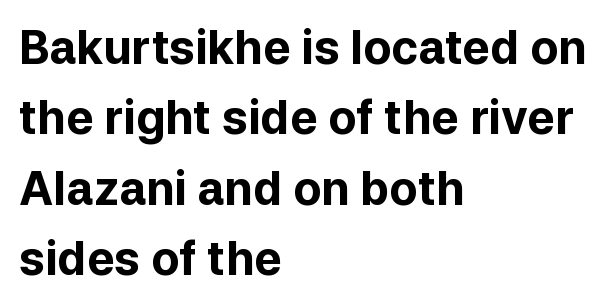
What stands out about the letter spacing? Nothing — it is the standard amount. Notice how thick the strokes are: this is what a full bold looks like. Designer's note — italics off, roman on. Each row of text sits above clean, open space.
